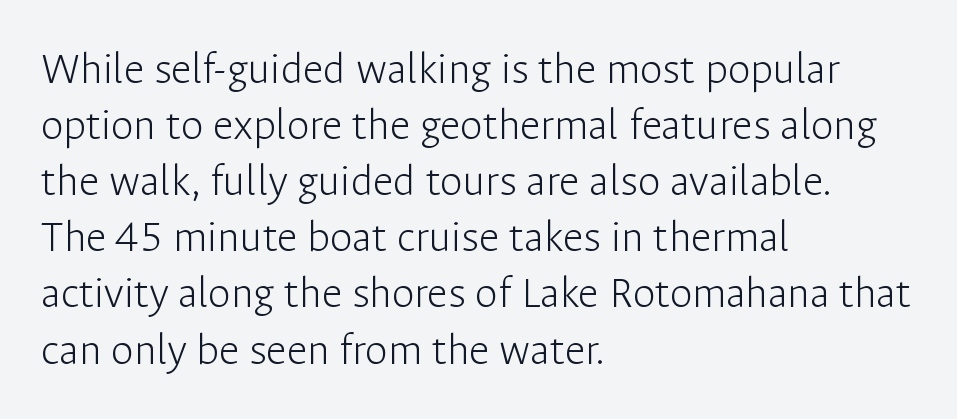
Q: Is the text bold? A: No.
Q: Is the text italic (slanted)? A: No, it is upright.
Q: Is the typeface a serif or a sans-serif typeface? A: Sans-serif.
Q: Is the text underlined? A: No.
Q: How is the paragraph aligned? A: Left-aligned.
Q: Is the spacing between letters normal or unusually wide? A: Normal.
Q: Width (condensed, normal, or wide)? A: Normal.
Q: Stroke contrast? A: Low.
Q: x-height? A: Medium.
Q: Monospaced? A: No.
